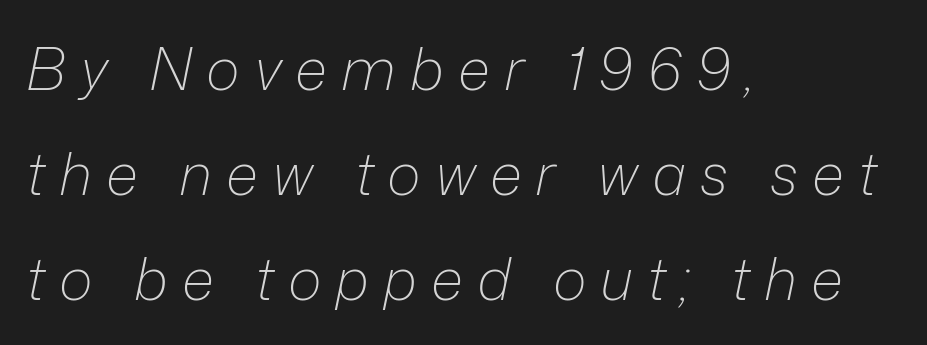
The specimen reads as italic at a glance. Type without underlining. Looks like regular typesetting: each glyph gets only the width it needs. Layout note: lines flush left.
